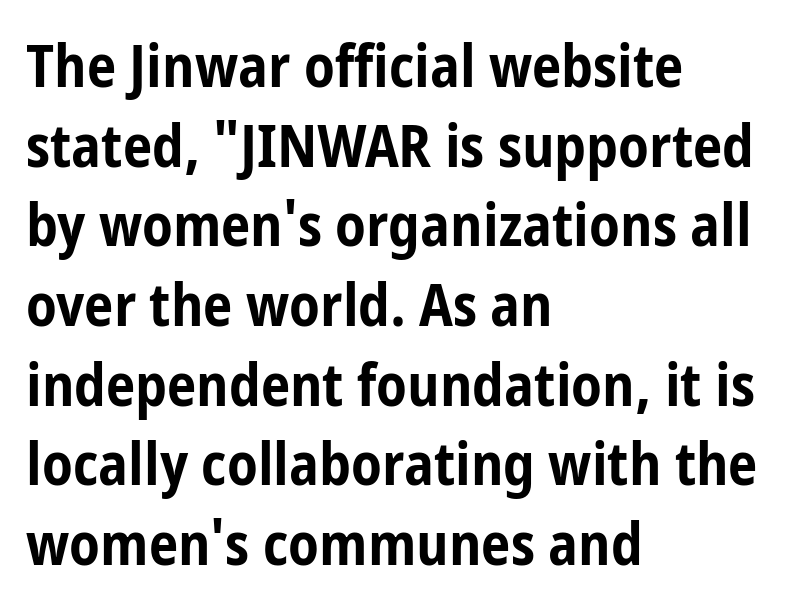
{"serif": "no", "italic": "no", "bold": "yes", "weight": "bold", "width": "condensed", "stroke_contrast": "low", "x_height": "medium", "monospaced": "no", "underline": "no", "align": "left", "line_spacing": "normal", "line_spacing_ratio": 1.35, "letter_spacing": "normal", "letter_spacing_em": 0.0, "glyph_px": 59}
